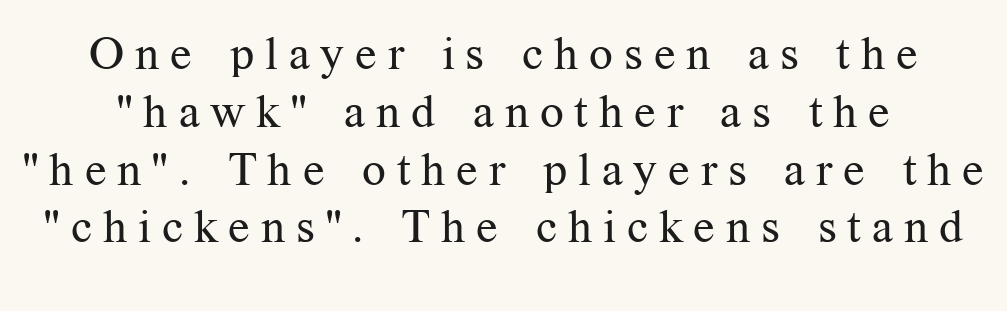
{"serif": "yes", "italic": "no", "bold": "no", "weight": "regular", "width": "normal", "stroke_contrast": "medium", "x_height": "medium", "monospaced": "no", "underline": "no", "line_spacing_ratio": 1.23, "letter_spacing": "wide", "letter_spacing_em": 0.23, "glyph_px": 47}
